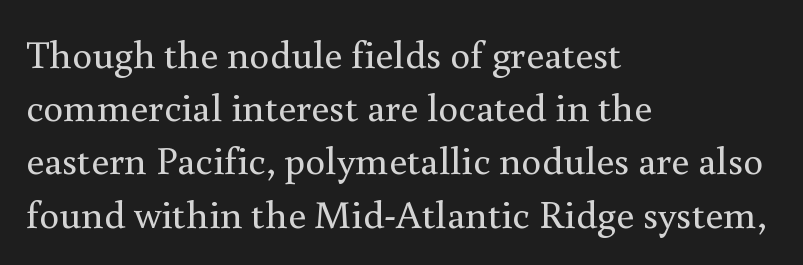
The image shows 40 px regular-weight serif type, upright; set left-aligned, normal line spacing (1.33x), normal letter spacing, not underlined; medium stroke contrast and a small x-height.
